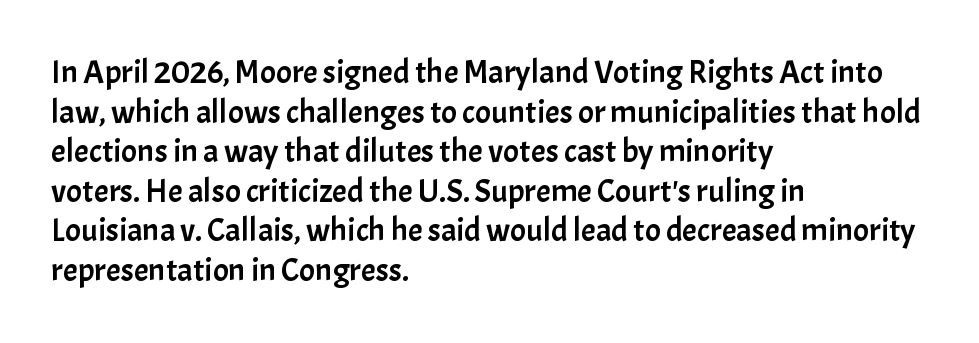
Examine the stroke ends and you'll find no serifs. Is the letter spacing exaggerated? No — it looks like the ordinary default. These lines stack with their left ends in a neat column. Nope, not italic — everything's standing straight. Underlining? Definitely not there.
